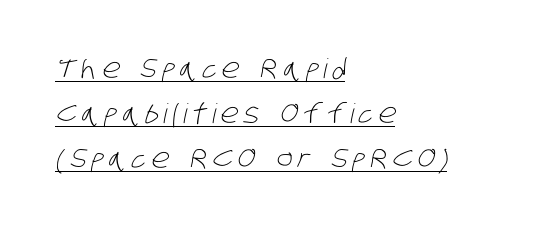
Q: Is the text bold? A: No.
Q: Is the text underlined? A: Yes.
Q: How is the paragraph aligned? A: Left-aligned.
Q: Is the spacing between lines tight, normal or loose? A: Normal.
